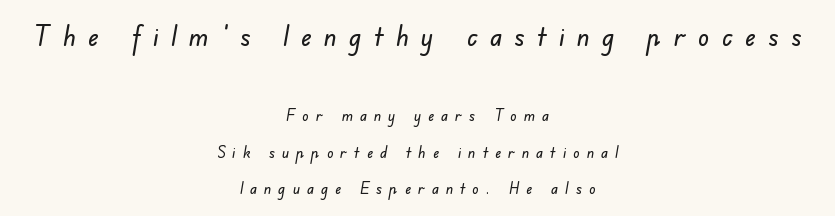
The image shows 28 px sans-serif type; set centered, loose line spacing (2.3x), unusually wide letter spacing (+0.44 em), not underlined; the first (top) block is 1.75x larger; low stroke contrast and a small x-height.
